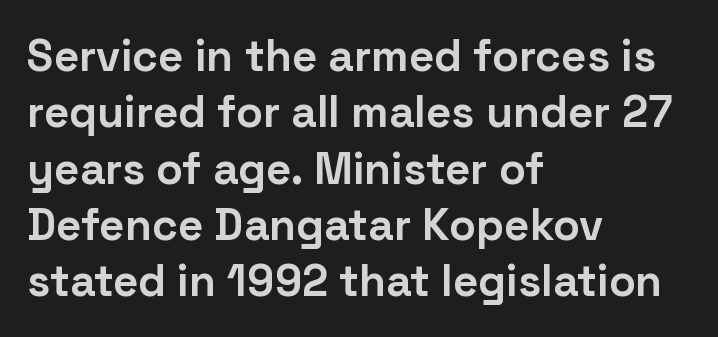
The image shows 44 px bold sans-serif type, upright; set left-aligned, normal line spacing (1.28x), normal letter spacing, not underlined; low stroke contrast and a medium x-height.
